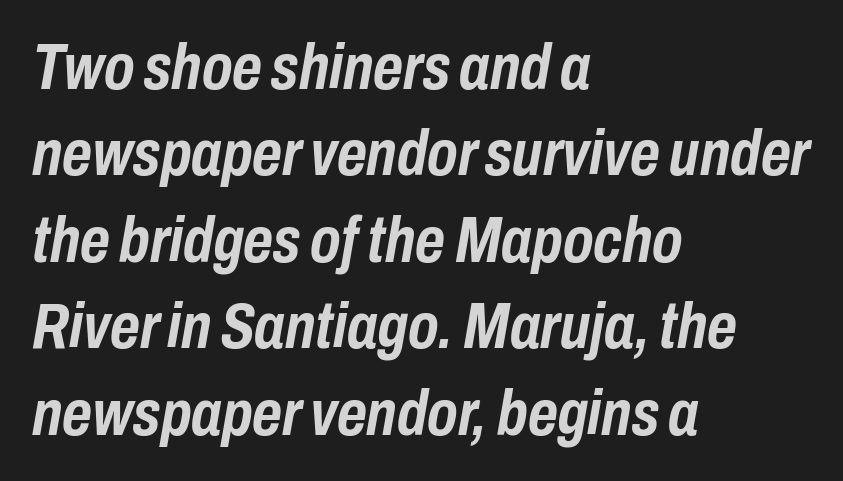
{"italic": "yes", "lean": "right", "slant_degrees": 10, "bold": "yes", "weight": "semibold", "width": "condensed", "stroke_contrast": "low", "x_height": "medium", "monospaced": "no", "underline": "no", "align": "left", "line_spacing": "normal", "line_spacing_ratio": 1.35, "letter_spacing": "normal", "letter_spacing_em": 0.0, "glyph_px": 64}
